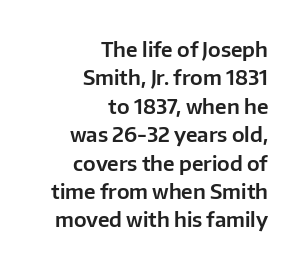
Vertically, the passage feels balanced, rows spaced as you'd expect. Posture: vertical. Check the space under the baseline: it is left empty. Short and long lines alike share a common ending point at right. These lines keep a tight, regular rhythm from letter to letter.
